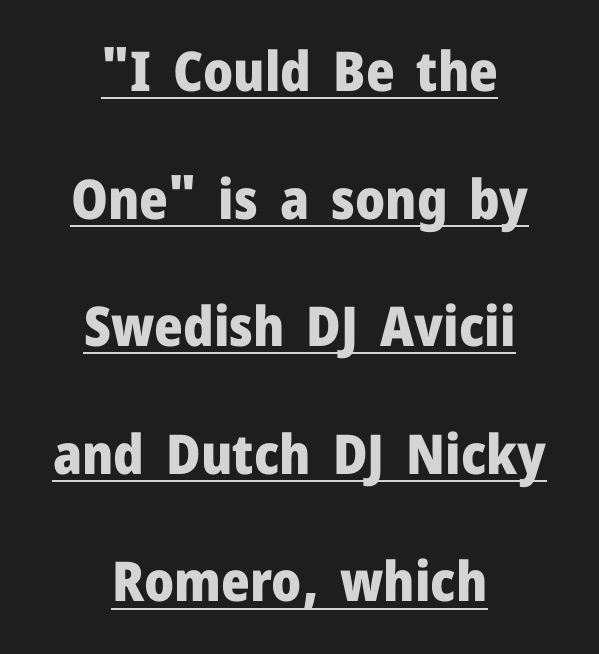
The image shows 55 px heavy sans-serif type, upright; set centered, loose line spacing (2.32x), normal letter spacing, underlined; low stroke contrast and a medium x-height.
